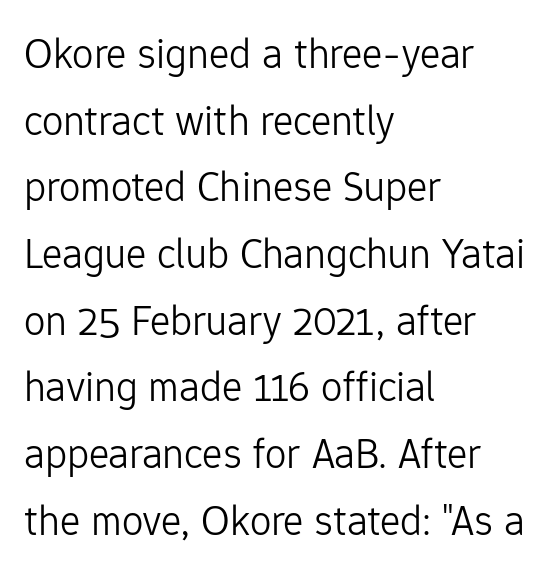
Q: Is the text bold? A: No.
Q: Is the text italic (slanted)? A: No, it is upright.
Q: Is the typeface a serif or a sans-serif typeface? A: Sans-serif.
Q: Is the text underlined? A: No.
Q: How is the paragraph aligned? A: Left-aligned.
Q: Is the spacing between letters normal or unusually wide? A: Normal.
Q: Is the spacing between lines tight, normal or loose? A: Normal.
Q: Width (condensed, normal, or wide)? A: Normal.
Q: Stroke contrast? A: Low.
Q: x-height? A: Medium.
Q: Monospaced? A: No.
